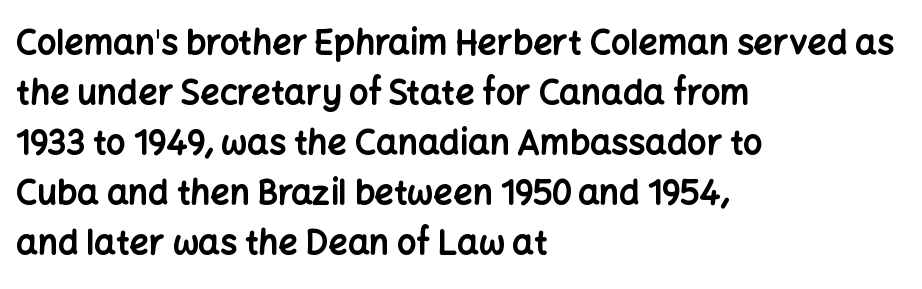
Looks like regular typesetting: each glyph gets only the width it needs. These lines are set flush left with a ragged right edge. The face used here is a sans, in the tradition of grotesques and geometrics. The rendering keeps characters at their native spacing. Characters remain perfectly vertical along every line. The lines sit at an ordinary, default distance from one another.
